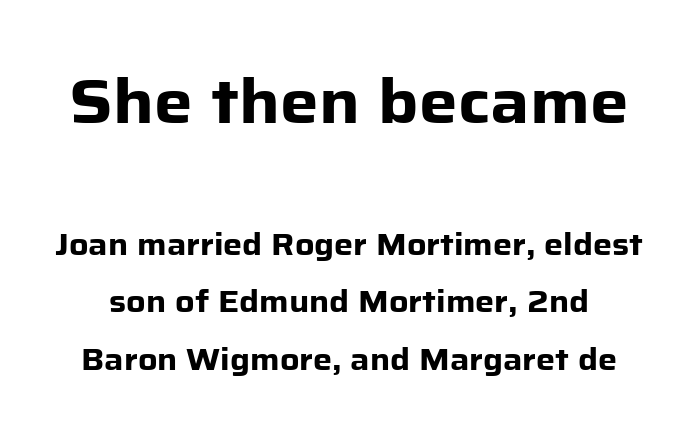
Q: Is the text bold? A: Yes.
Q: Is the text italic (slanted)? A: No, it is upright.
Q: Is the typeface a serif or a sans-serif typeface? A: Sans-serif.
Q: Is the text underlined? A: No.
Q: Is the spacing between letters normal or unusually wide? A: Normal.
Q: Is the spacing between lines tight, normal or loose? A: Loose.
Q: Which block of text is set in a larger size, the first (top) or the second (bottom)? A: The first (top) one.
Q: Width (condensed, normal, or wide)? A: Normal.
Q: Stroke contrast? A: Low.
Q: x-height? A: Medium.
Q: Monospaced? A: No.
